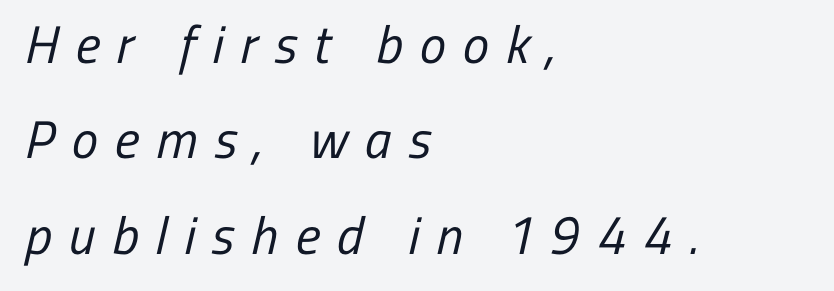
Q: Is the text bold? A: No.
Q: Is the typeface a serif or a sans-serif typeface? A: Sans-serif.
Q: Is the text underlined? A: No.
Q: How is the paragraph aligned? A: Left-aligned.
Q: Is the spacing between letters normal or unusually wide? A: Unusually wide.
Q: Width (condensed, normal, or wide)? A: Condensed.
Q: Stroke contrast? A: Low.
Q: x-height? A: Medium.
Q: Monospaced? A: No.
